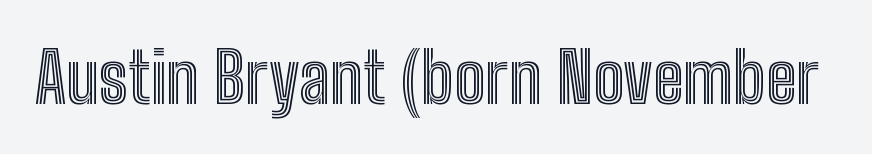
The face used here is rendered with its standard letterfit. Varying glyph widths throughout — classic text-font behaviour. Characters remain perfectly vertical along every line. Each row of text sits above clean, open space.
